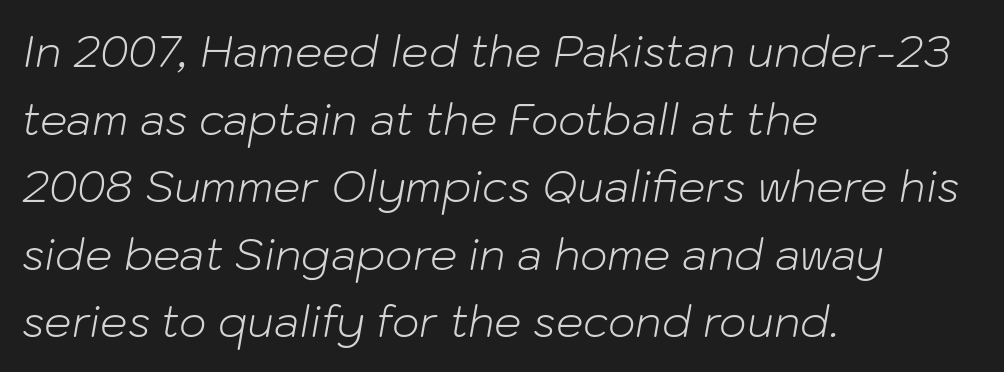
{"italic": "yes", "lean": "right", "slant_degrees": 10, "bold": "no", "weight": "light", "width": "normal", "stroke_contrast": "low", "x_height": "medium", "monospaced": "no", "underline": "no", "align": "left", "line_spacing": "normal", "line_spacing_ratio": 1.57, "letter_spacing": "normal", "letter_spacing_em": 0.0, "glyph_px": 43}
